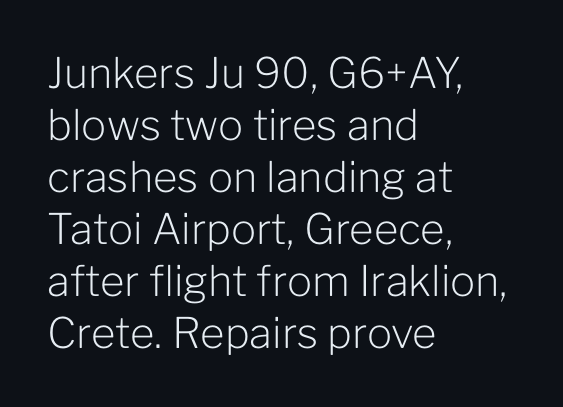
Q: Is the text bold? A: No.
Q: Is the text italic (slanted)? A: No, it is upright.
Q: Is the typeface a serif or a sans-serif typeface? A: Sans-serif.
Q: Is the text underlined? A: No.
Q: How is the paragraph aligned? A: Left-aligned.
Q: Is the spacing between letters normal or unusually wide? A: Normal.
Q: Width (condensed, normal, or wide)? A: Normal.
Q: Stroke contrast? A: Low.
Q: x-height? A: Medium.
Q: Monospaced? A: No.
